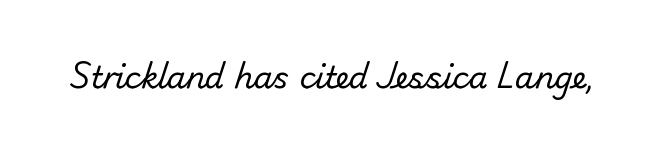
The image shows 30 px regular-weight sans-serif type; set normal letter spacing, not underlined; low stroke contrast and a small x-height.
